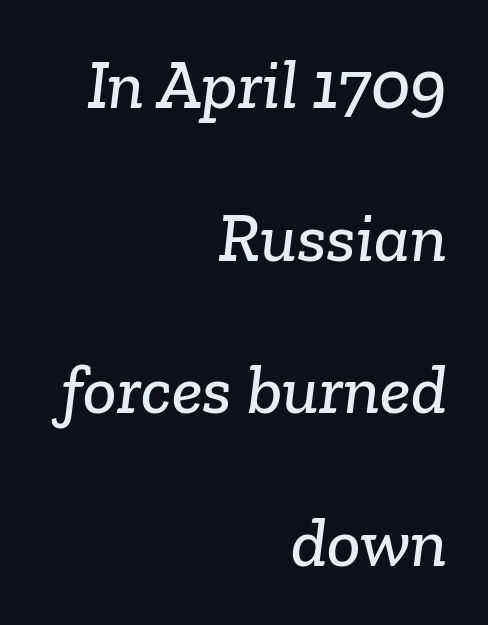
The image shows 70 px serif type; set right-aligned, loose line spacing (2.18x), normal letter spacing, not underlined; low stroke contrast and a medium x-height.
